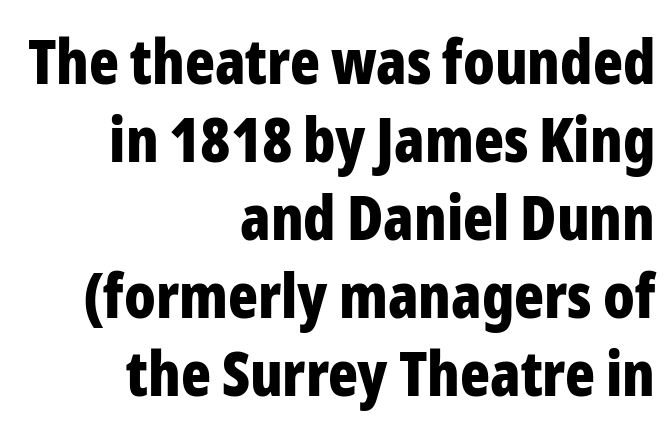
Q: Is the text bold? A: Yes.
Q: Is the text italic (slanted)? A: No, it is upright.
Q: Is the typeface a serif or a sans-serif typeface? A: Sans-serif.
Q: Is the text underlined? A: No.
Q: How is the paragraph aligned? A: Right-aligned.
Q: Is the spacing between letters normal or unusually wide? A: Normal.
Q: Is the spacing between lines tight, normal or loose? A: Normal.
Q: Width (condensed, normal, or wide)? A: Condensed.
Q: Stroke contrast? A: Low.
Q: x-height? A: Medium.
Q: Monospaced? A: No.
